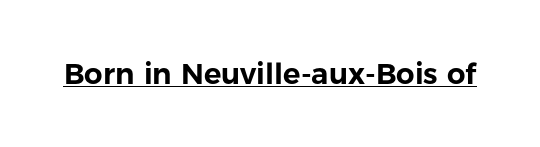
The image shows 29 px sans-serif type, upright; set normal letter spacing, underlined; low stroke contrast and a medium x-height.
